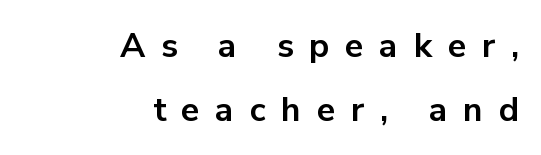
The image shows 34 px bold sans-serif type, upright; set right-aligned, line spacing 1.88x, unusually wide letter spacing (+0.46 em), not underlined; low stroke contrast and a medium x-height.
